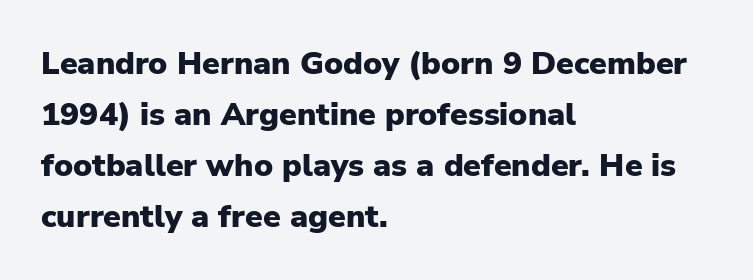
Words float on clear page, feet unadorned. How would I describe the line gaps? Plain and ordinary. Ordinary non-slanted type is in use. This is sans-serif lettering, the kind often seen on screens and signage.
